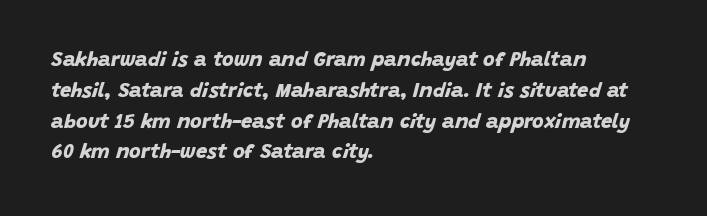
Q: Is the text bold? A: Yes.
Q: Is the text underlined? A: No.
Q: How is the paragraph aligned? A: Left-aligned.
Q: Is the spacing between letters normal or unusually wide? A: Normal.
Q: Is the spacing between lines tight, normal or loose? A: Normal.
